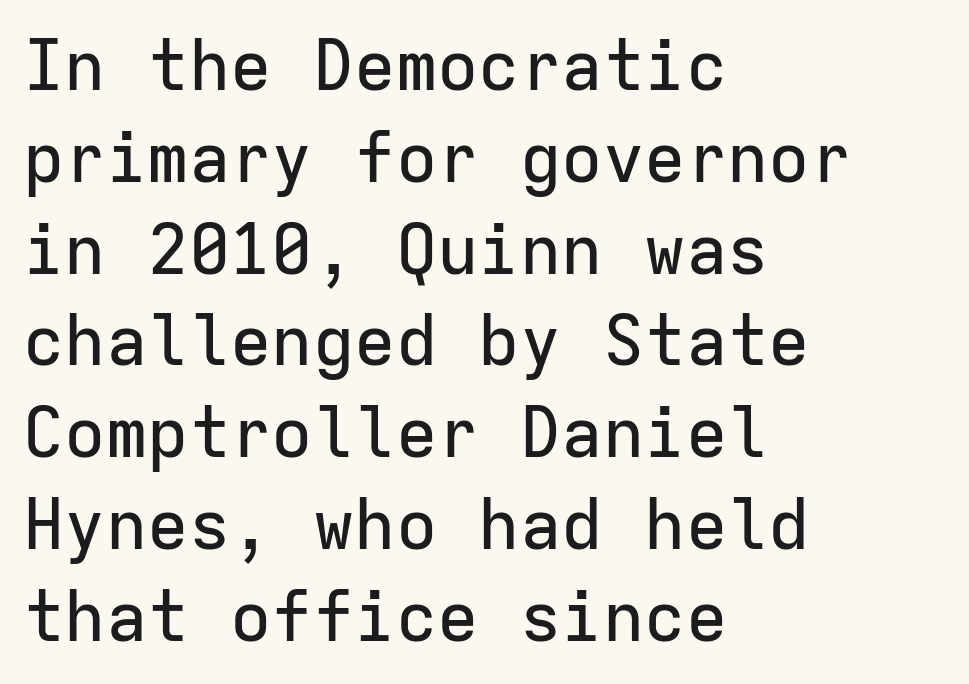
{"serif": "no", "italic": "no", "width": "normal", "stroke_contrast": "low", "x_height": "medium", "monospaced": "yes", "underline": "no", "align": "left", "line_spacing": "normal", "line_spacing_ratio": 1.33, "letter_spacing": "normal", "letter_spacing_em": 0.0, "glyph_px": 69}
